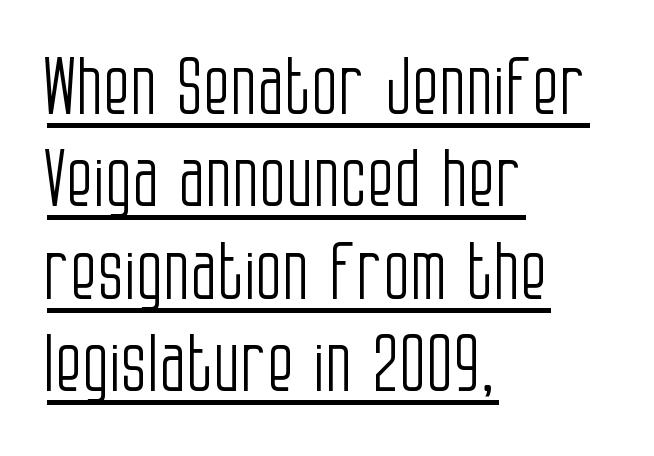
The image shows 79 px light, condensed sans-serif type, upright; set left-aligned, line spacing 1.17x, normal letter spacing, underlined; low stroke contrast and a large x-height.
